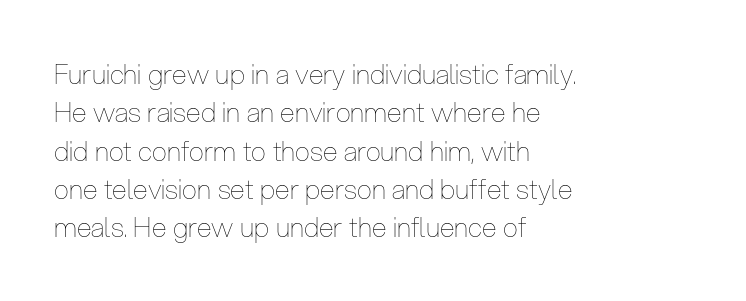
The image shows 27 px text type, upright; set left-aligned, normal line spacing (1.42x), normal letter spacing, not underlined.
